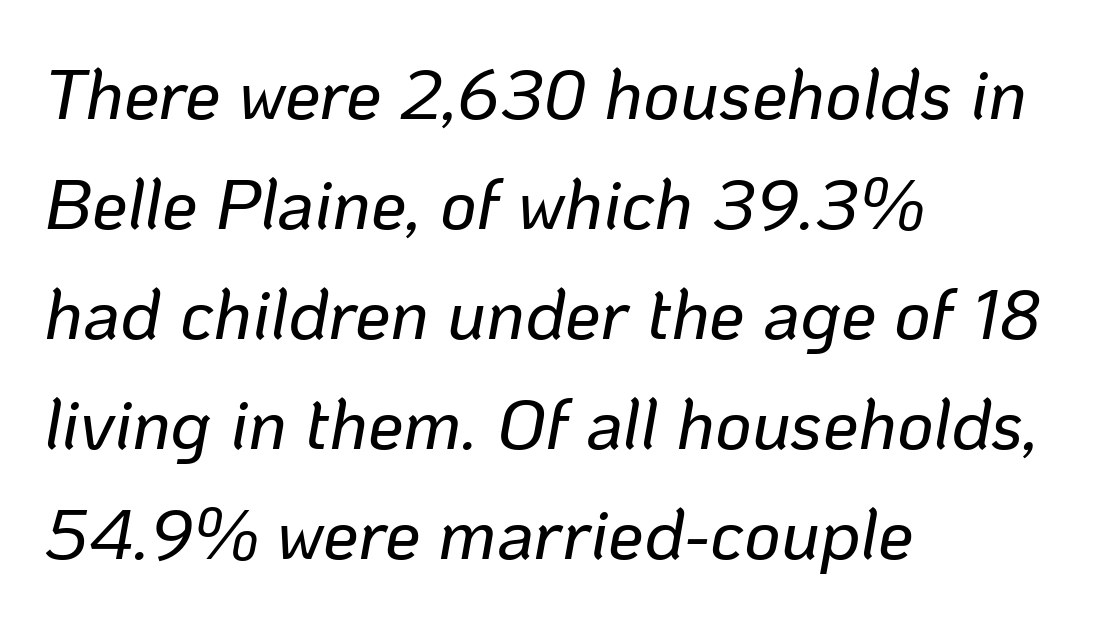
Q: Is the text italic (slanted)? A: Yes, it leans right by about 10 degrees.
Q: Is the text underlined? A: No.
Q: How is the paragraph aligned? A: Left-aligned.
Q: Is the spacing between letters normal or unusually wide? A: Normal.
Q: Is the spacing between lines tight, normal or loose? A: Normal.
Q: Width (condensed, normal, or wide)? A: Normal.
Q: Stroke contrast? A: Low.
Q: x-height? A: Medium.
Q: Monospaced? A: No.
